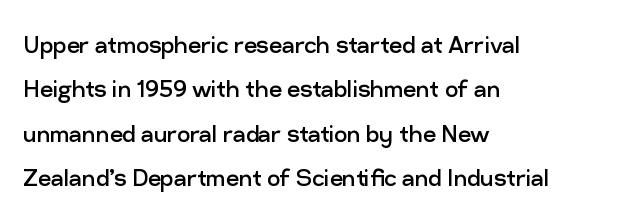
{"serif": "no", "italic": "no", "bold": "no", "weight": "regular", "width": "normal", "stroke_contrast": "low", "x_height": "medium", "monospaced": "no", "underline": "no", "align": "left", "line_spacing": "normal", "line_spacing_ratio": 1.53, "letter_spacing": "normal", "letter_spacing_em": 0.0, "glyph_px": 29}
